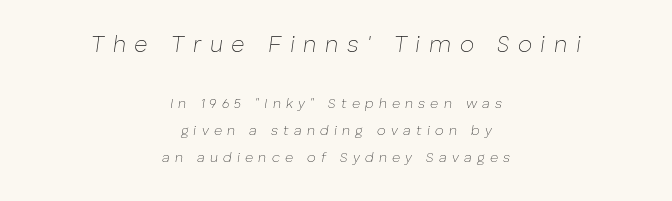
{"italic": "yes", "lean": "right", "slant_degrees": 8, "bold": "no", "underline": "no", "align": "center", "line_spacing": "loose", "line_spacing_ratio": 1.94, "letter_spacing": "wide", "letter_spacing_em": 0.37, "larger_block": "first", "size_ratio": 1.64, "glyph_px": 23}
